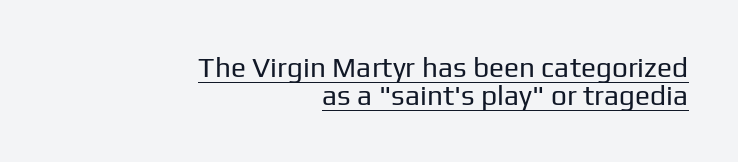
{"serif": "no", "italic": "no", "bold": "no", "weight": "regular", "width": "normal", "stroke_contrast": "low", "x_height": "medium", "monospaced": "no", "underline": "yes", "align": "right", "line_spacing": "tight", "line_spacing_ratio": 0.99, "letter_spacing": "normal", "letter_spacing_em": 0.0, "glyph_px": 28}
